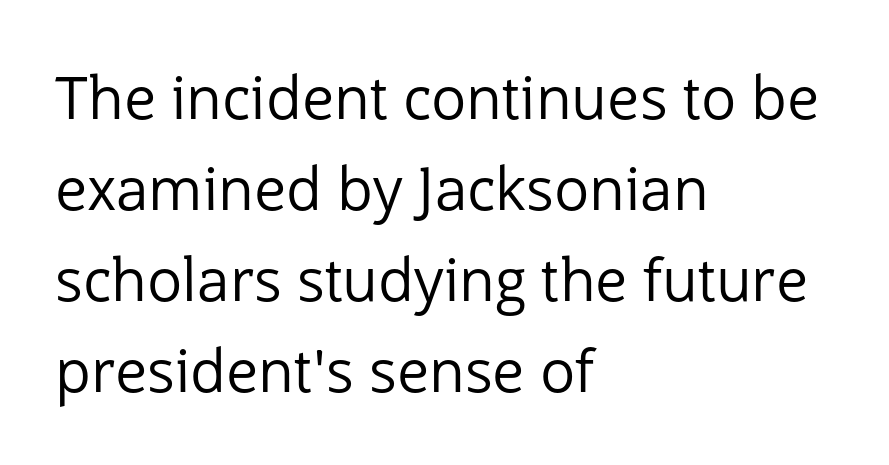
The font sits on the lighter half of the weight spectrum, regular included. This rendering features lettering with no underline. Caption: multi-line text, flush left, ragged right. Font category for this specimen: sans-serif. Nobody touched the tracking dial on this one.
